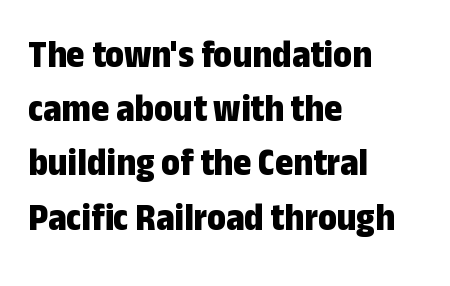
The image shows 39 px bold, condensed sans-serif type, upright; set left-aligned, normal line spacing (1.39x), normal letter spacing, not underlined; low stroke contrast and a medium x-height.
